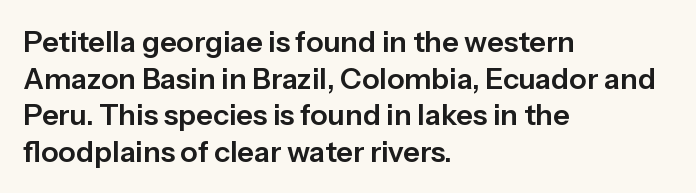
{"serif": "no", "italic": "no", "width": "normal", "stroke_contrast": "low", "x_height": "medium", "monospaced": "no", "underline": "no", "align": "left", "line_spacing": "normal", "line_spacing_ratio": 1.26, "letter_spacing": "normal", "letter_spacing_em": 0.0, "glyph_px": 29}
